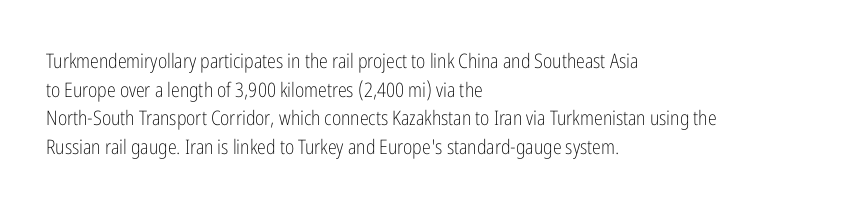
The image shows 20 px text type, upright; set left-aligned, normal line spacing (1.43x), normal letter spacing, not underlined.
